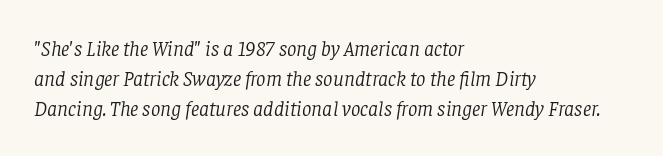
A typesetter would call this zero additional tracking. Leftover space on each line is placed entirely after the last word. A typesetter would mark this as italic. The passage shown stacks its lines at a standard gap. The zone under the glyphs is completely vacant.
